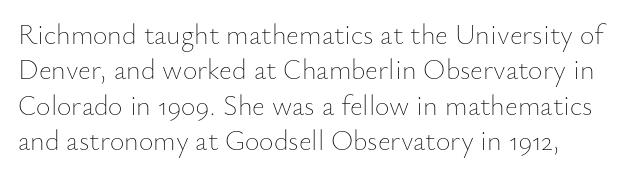
{"italic": "no", "bold": "no", "weight": "thin", "width": "normal", "stroke_contrast": "low", "x_height": "small", "monospaced": "no", "underline": "no", "align": "left", "line_spacing": "normal", "line_spacing_ratio": 1.26, "letter_spacing": "normal", "letter_spacing_em": 0.0, "glyph_px": 28}
